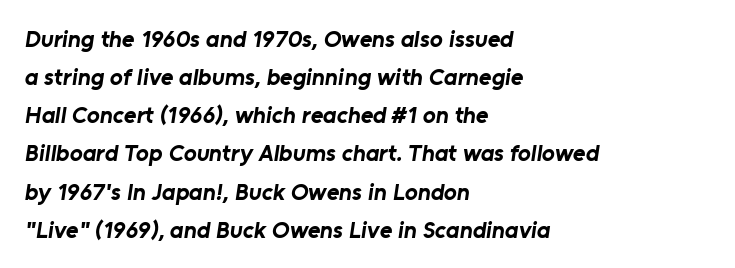
The rag falls on the right side of this text block. No extra tracking has been applied to these lines. If you measured baseline to baseline, you'd find a middling distance. In terms of weight, the rendering is a true, heavy bold. Letters rest on an invisible, unmarked baseline.
